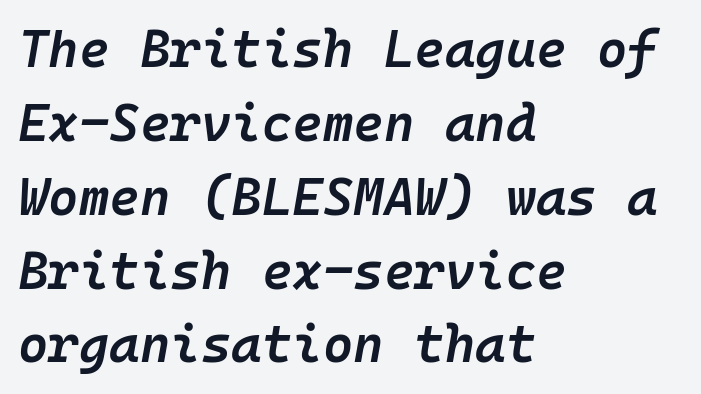
The image shows 52 px semibold type, italic (leaning right), monospaced; set left-aligned, normal line spacing (1.42x), normal letter spacing, not underlined; low stroke contrast and a medium x-height.
